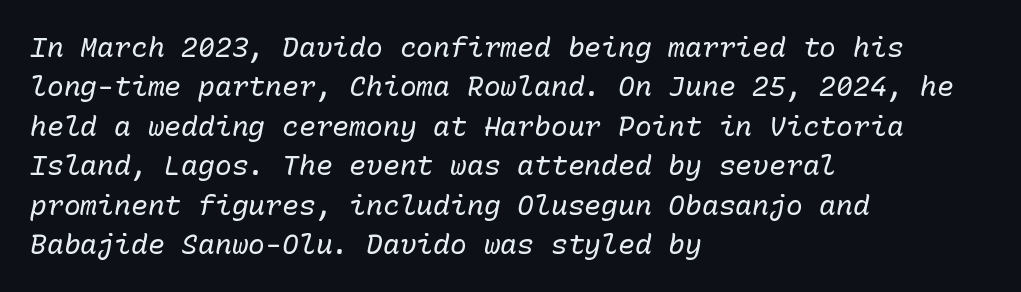
The setting favours the left margin, as ordinary paragraphs usually do. No extra tracking has been applied to these lines. The font's italic variant was chosen for this text. Is this a heavy cut? Hardly; it is regular or lighter.
